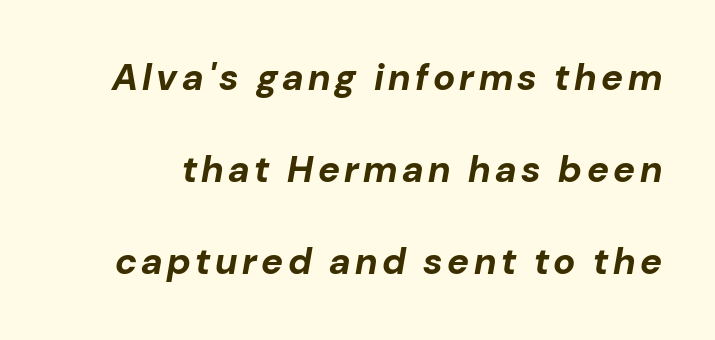
Q: Is the text bold? A: Yes.
Q: Is the text italic (slanted)? A: Yes, it leans right by about 10 degrees.
Q: Is the text underlined? A: No.
Q: Is the spacing between lines tight, normal or loose? A: Loose.
Q: Width (condensed, normal, or wide)? A: Normal.
Q: Stroke contrast? A: Low.
Q: x-height? A: Medium.
Q: Monospaced? A: No.
